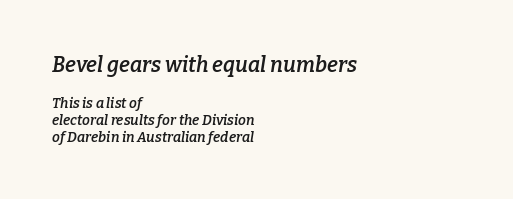
The face used here appears at its bigger size in the upper chunk. Emphasis-style slanted type is in use. All the whitespace from short lines collects on the right. A bit beefed up — I'd call it semibold rather than bold. Does extra space separate the letters? No, they use regular spacing.
